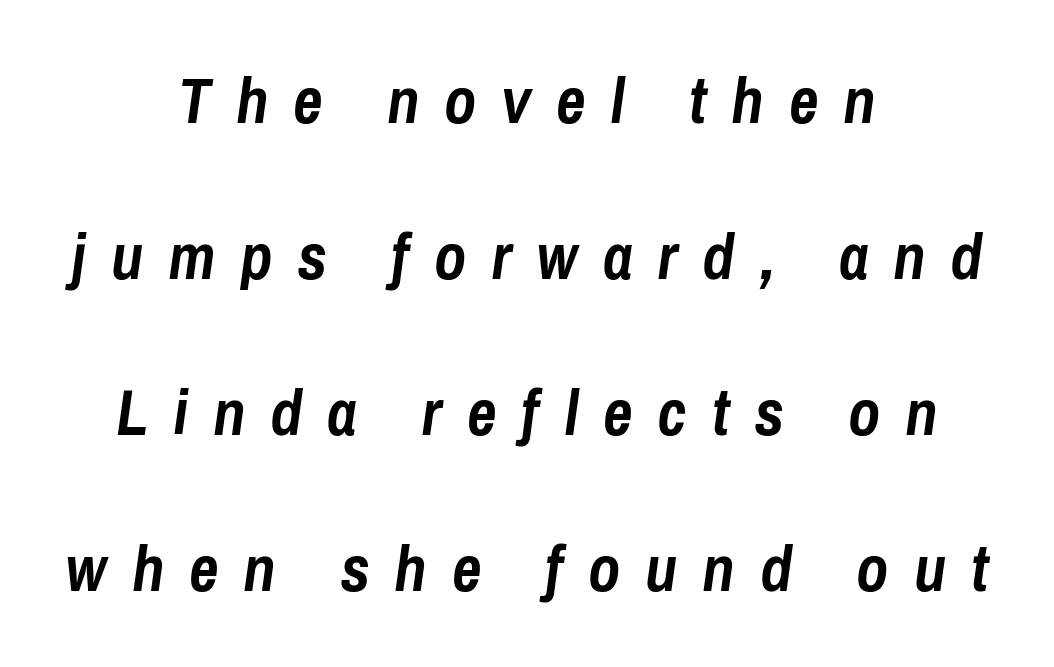
The face used here has the dense, thick strokes of a bold. Decoration check: the copy has no underline. The type is letterspaced generously, with wide tracking. The face used here is proportionally spaced, like ordinary book or web type.
